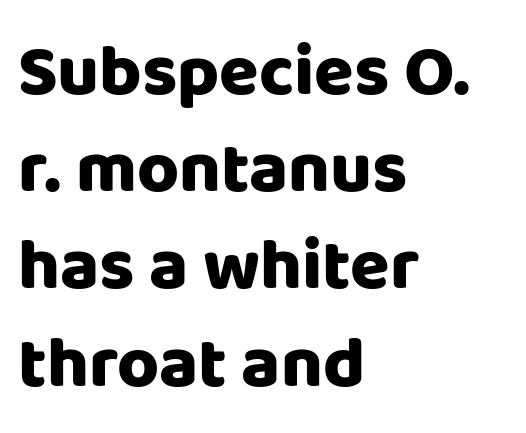
{"serif": "no", "italic": "no", "bold": "yes", "weight": "heavy", "width": "normal", "stroke_contrast": "low", "x_height": "large", "monospaced": "no", "underline": "no", "align": "left", "line_spacing": "normal", "line_spacing_ratio": 1.35, "letter_spacing": "normal", "letter_spacing_em": 0.0, "glyph_px": 72}
